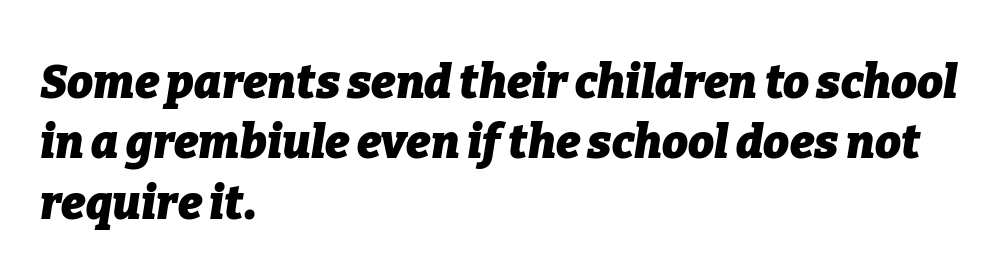
The image shows 46 px heavy type, italic (leaning right); set left-aligned, normal line spacing (1.31x), normal letter spacing, not underlined; low stroke contrast and a medium x-height.
